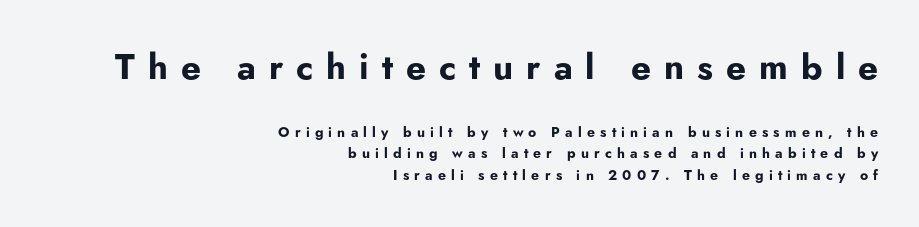
The image shows 35 px bold sans-serif type, upright; set right-aligned, normal line spacing (1.52x), unusually wide letter spacing (+0.37 em), not underlined; the first (top) block is 2.5x larger; low stroke contrast and a small x-height.
